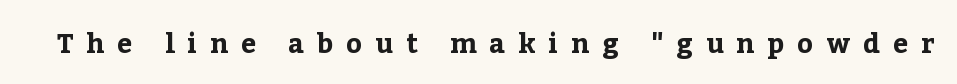
The image shows 27 px bold type, upright; set unusually wide letter spacing (+0.48 em), not underlined.
